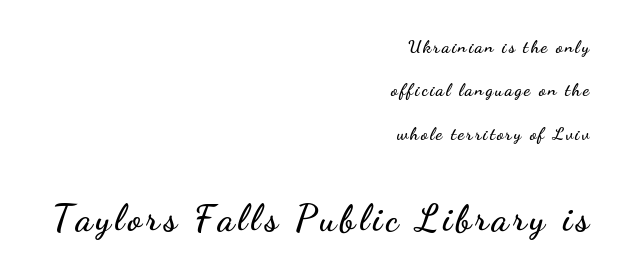
Q: Is the text italic (slanted)? A: Yes.
Q: Is the typeface a serif or a sans-serif typeface? A: Sans-serif.
Q: Is the text underlined? A: No.
Q: How is the paragraph aligned? A: Right-aligned.
Q: Is the spacing between lines tight, normal or loose? A: Loose.
Q: Which block of text is set in a larger size, the first (top) or the second (bottom)? A: The second (bottom) one.
Q: Width (condensed, normal, or wide)? A: Wide.
Q: Stroke contrast? A: Low.
Q: x-height? A: Small.
Q: Monospaced? A: No.
